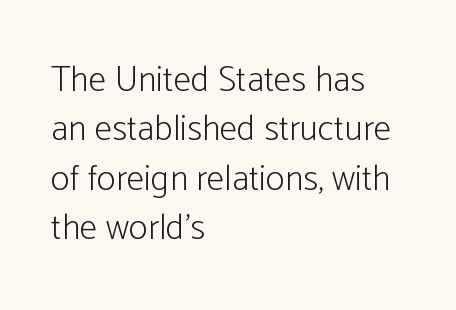
Q: Is the text bold? A: No.
Q: Is the text italic (slanted)? A: No, it is upright.
Q: Is the typeface a serif or a sans-serif typeface? A: Sans-serif.
Q: Is the text underlined? A: No.
Q: How is the paragraph aligned? A: Left-aligned.
Q: Is the spacing between letters normal or unusually wide? A: Normal.
Q: Is the spacing between lines tight, normal or loose? A: Normal.
Q: Width (condensed, normal, or wide)? A: Condensed.
Q: Stroke contrast? A: Low.
Q: x-height? A: Medium.
Q: Monospaced? A: No.
